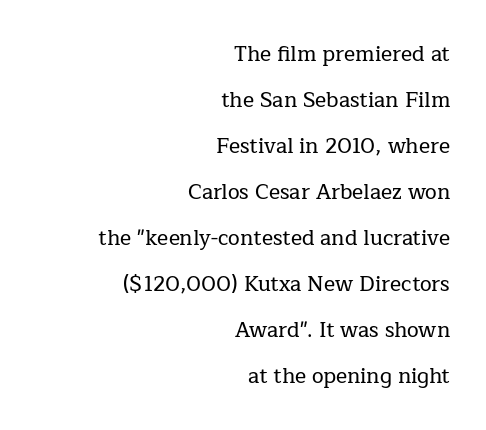
The image shows 21 px text type, upright; set right-aligned, loose line spacing (2.19x), normal letter spacing, not underlined.
